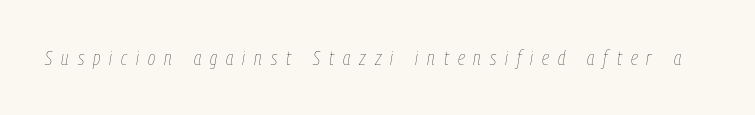
The image shows 20 px text type, italic (leaning right); set unusually wide letter spacing (+0.45 em), not underlined.
